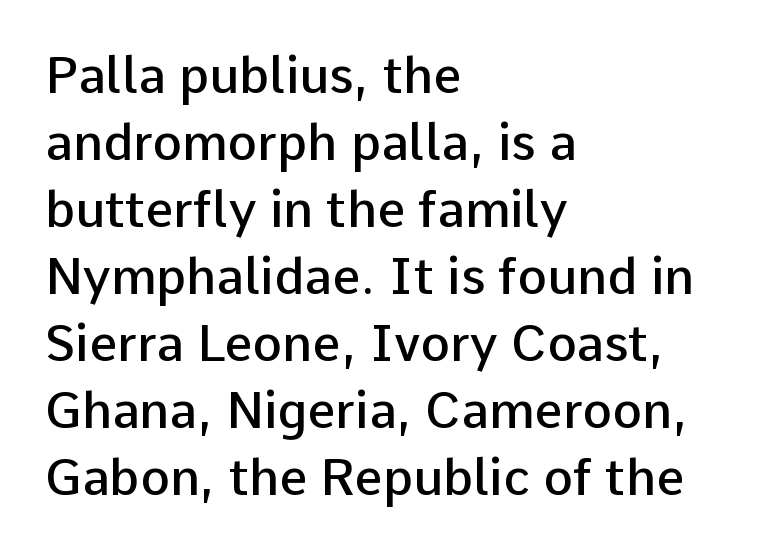
Look at the stroke-to-counter ratio: somewhat heavy, a semibold. Are there feet on the stems? There aren't — it's a sans. Typeset ragged right — the left edge is the straight one. The face used here is proportionally spaced, like ordinary book or web type.
